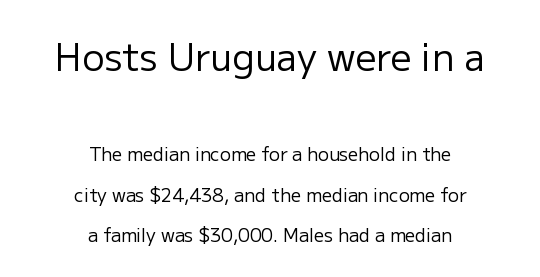
The image shows 37 px regular-weight sans-serif type, upright; set centered, loose line spacing (2.24x), normal letter spacing, not underlined; the first (top) block is 2.06x larger; low stroke contrast and a medium x-height.
